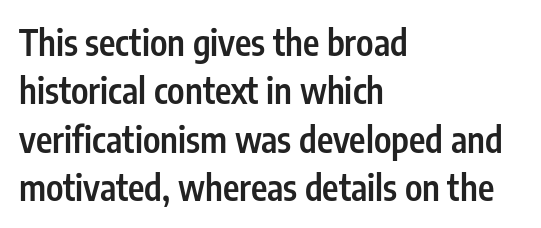
Q: Is the text bold? A: Semi-bold.
Q: Is the text italic (slanted)? A: No, it is upright.
Q: Is the typeface a serif or a sans-serif typeface? A: Sans-serif.
Q: Is the text underlined? A: No.
Q: How is the paragraph aligned? A: Left-aligned.
Q: Is the spacing between letters normal or unusually wide? A: Normal.
Q: Is the spacing between lines tight, normal or loose? A: Normal.
Q: Width (condensed, normal, or wide)? A: Condensed.
Q: Stroke contrast? A: Low.
Q: x-height? A: Medium.
Q: Monospaced? A: No.
